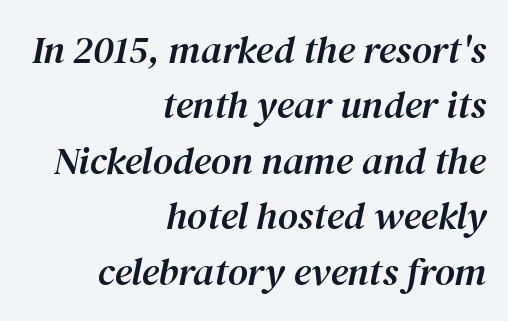
Letter spacing: default. Clear beneath every line of the passage. Where is the straight margin? On the right. Proportional: the letters do not fall into vertical columns.
